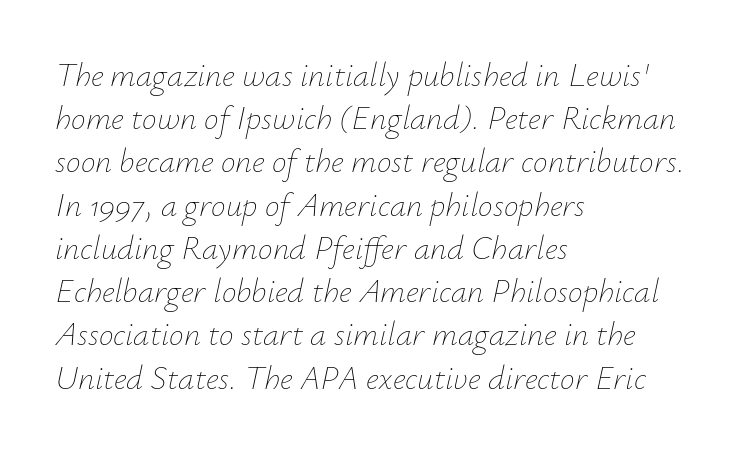
Q: Is the text bold? A: No.
Q: Is the text italic (slanted)? A: Yes, it leans right by about 12 degrees.
Q: Is the text underlined? A: No.
Q: How is the paragraph aligned? A: Left-aligned.
Q: Is the spacing between letters normal or unusually wide? A: Normal.
Q: Is the spacing between lines tight, normal or loose? A: Normal.
Q: Width (condensed, normal, or wide)? A: Normal.
Q: Stroke contrast? A: Low.
Q: x-height? A: Small.
Q: Monospaced? A: No.
